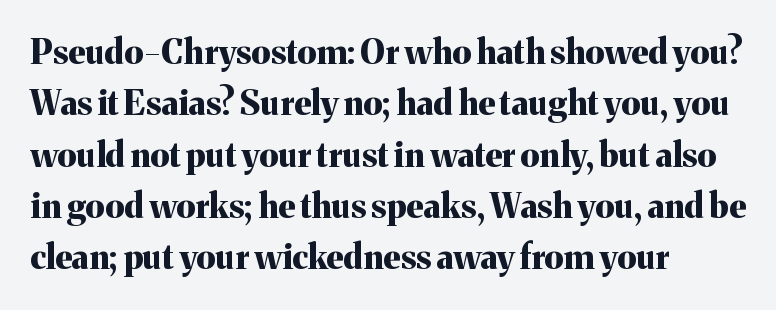
Is this a fixed-width face? No — the glyphs have proportional, varying widths. All the whitespace from short lines collects on the right. Descender tails drop into unmarked territory. No extra tracking has been applied to these lines.
